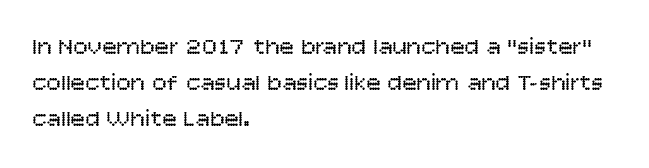
Q: Is the text bold? A: No.
Q: Is the text italic (slanted)? A: No, it is upright.
Q: Is the text underlined? A: No.
Q: How is the paragraph aligned? A: Left-aligned.
Q: Is the spacing between letters normal or unusually wide? A: Normal.
Q: Is the spacing between lines tight, normal or loose? A: Normal.
